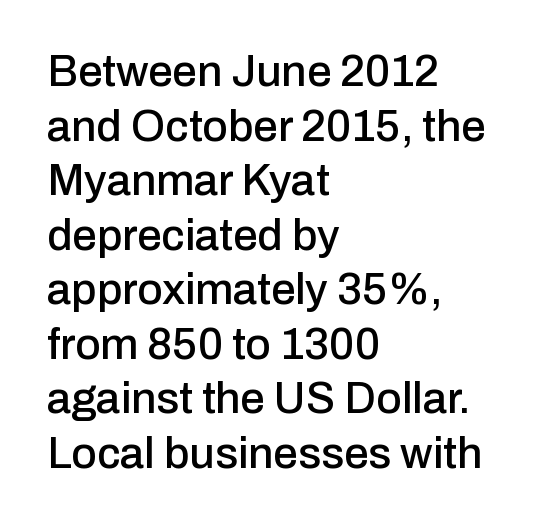
Q: Is the text italic (slanted)? A: No, it is upright.
Q: Is the typeface a serif or a sans-serif typeface? A: Sans-serif.
Q: Is the text underlined? A: No.
Q: How is the paragraph aligned? A: Left-aligned.
Q: Is the spacing between letters normal or unusually wide? A: Normal.
Q: Width (condensed, normal, or wide)? A: Normal.
Q: Stroke contrast? A: Low.
Q: x-height? A: Medium.
Q: Monospaced? A: No.
